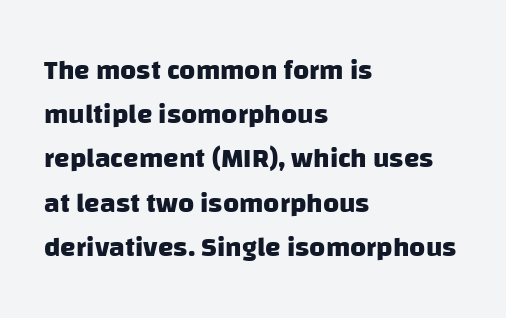
Q: Is the text bold? A: Yes.
Q: Is the typeface a serif or a sans-serif typeface? A: Sans-serif.
Q: Is the text underlined? A: No.
Q: How is the paragraph aligned? A: Left-aligned.
Q: Is the spacing between letters normal or unusually wide? A: Normal.
Q: Is the spacing between lines tight, normal or loose? A: Normal.
Q: Width (condensed, normal, or wide)? A: Normal.
Q: Stroke contrast? A: Low.
Q: x-height? A: Large.
Q: Monospaced? A: No.
